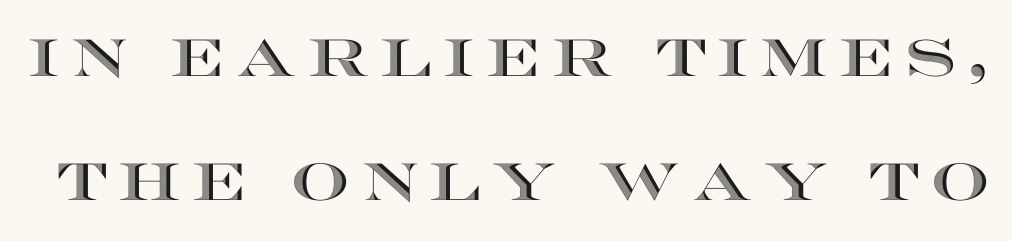
Q: Is the text italic (slanted)? A: No, it is upright.
Q: Is the text underlined? A: No.
Q: Is the spacing between letters normal or unusually wide? A: Unusually wide.
Q: Is the spacing between lines tight, normal or loose? A: Loose.
Q: Width (condensed, normal, or wide)? A: Wide.
Q: x-height? A: Large.
Q: Monospaced? A: No.
